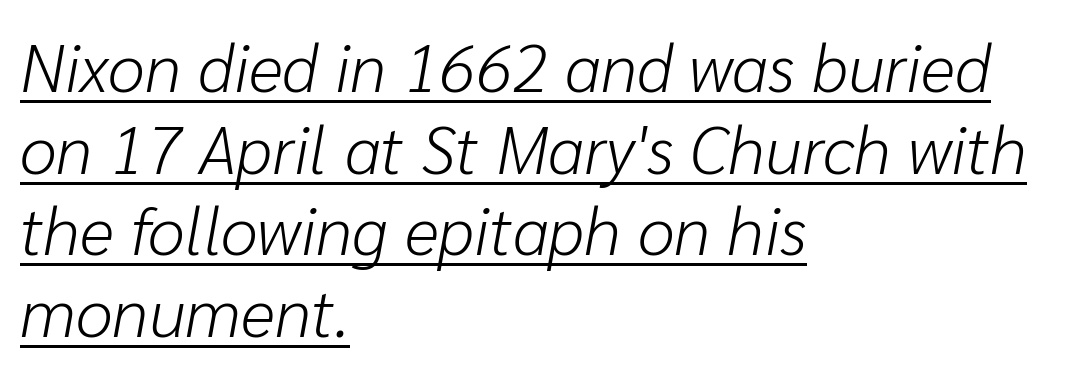
The image shows 67 px light type, italic (leaning right); set left-aligned, line spacing 1.22x, normal letter spacing, underlined; low stroke contrast and a medium x-height.
